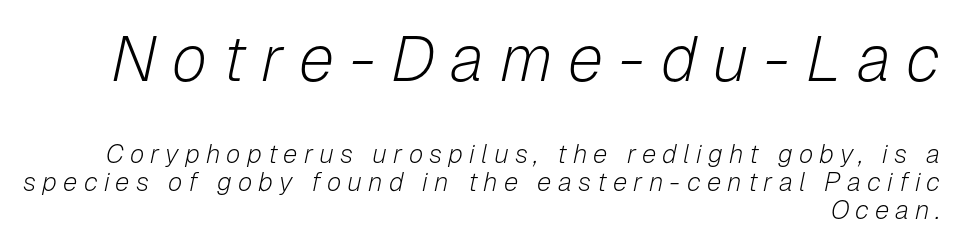
Q: Is the text bold? A: No.
Q: Is the text italic (slanted)? A: Yes, it leans right by about 12 degrees.
Q: Is the text underlined? A: No.
Q: How is the paragraph aligned? A: Right-aligned.
Q: Is the spacing between letters normal or unusually wide? A: Unusually wide.
Q: Is the spacing between lines tight, normal or loose? A: Tight.
Q: Which block of text is set in a larger size, the first (top) or the second (bottom)? A: The first (top) one.
Q: Width (condensed, normal, or wide)? A: Normal.
Q: Stroke contrast? A: Low.
Q: x-height? A: Medium.
Q: Monospaced? A: No.
